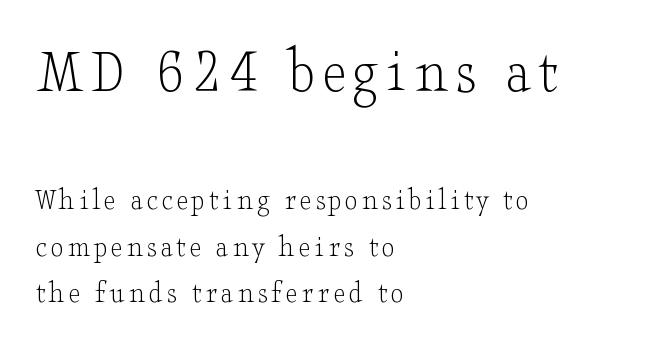
The image shows 65 px light, wide serif type, upright; set left-aligned, normal line spacing (1.45x), not underlined; the first (top) block is 2.03x larger; low stroke contrast and a small x-height.
